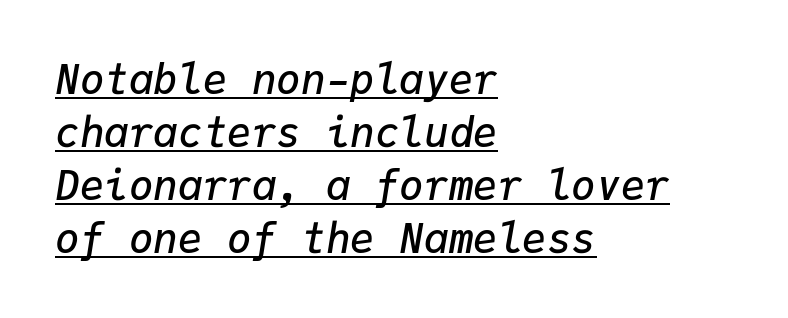
{"italic": "yes", "lean": "right", "slant_degrees": 9, "bold": "semi", "weight": "semibold", "width": "normal", "stroke_contrast": "low", "x_height": "medium", "monospaced": "yes", "underline": "yes", "align": "left", "line_spacing": "normal", "line_spacing_ratio": 1.29, "letter_spacing": "normal", "letter_spacing_em": 0.0, "glyph_px": 41}
